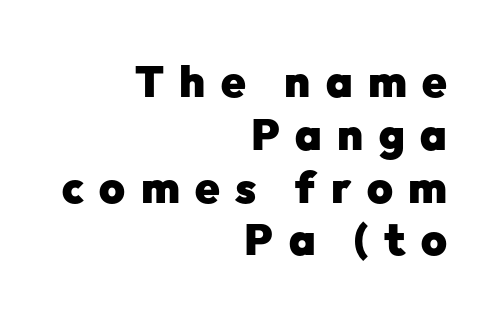
The image shows 44 px heavy sans-serif type, upright; set right-aligned, line spacing 1.2x, unusually wide letter spacing (+0.35 em), not underlined; low stroke contrast and a medium x-height.
